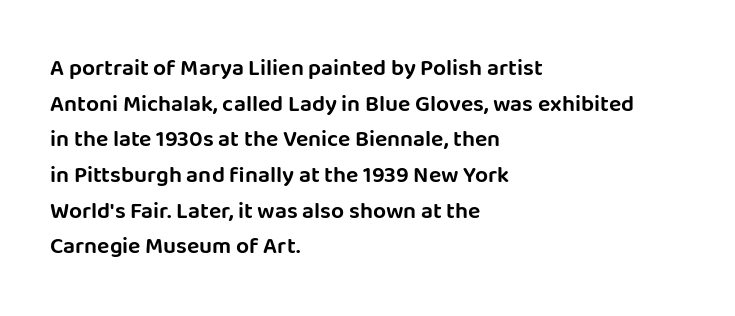
Every row of glyphs begins at an identical x-position on the left. The passage shown has conventional tracking throughout. A typesetter would mark this as roman, not italic. Letters rest on an invisible, unmarked baseline. In terms of leading, this rendering sits right in the middle.
